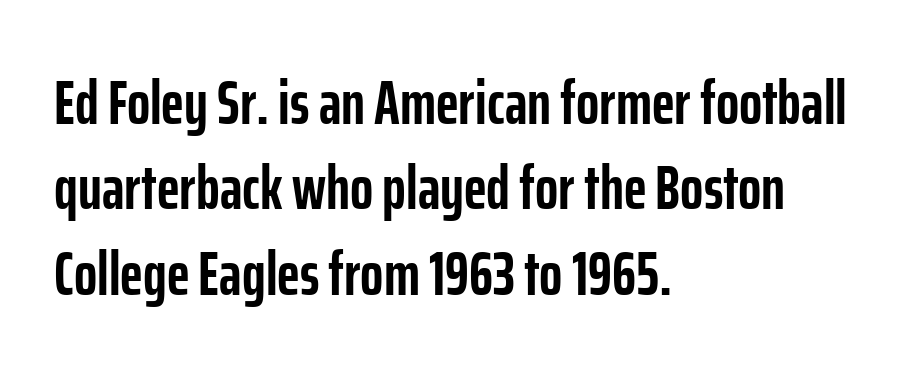
Is there much room between lines? A standard amount, neither cramped nor airy. In terms of posture, this sample is upright. A typesetter would call this proportional, since set widths differ per character. Nope, no serifs anywhere on these letters. The zone under the glyphs is completely vacant. Bold? Absolutely — the strokes are thick and heavy.
